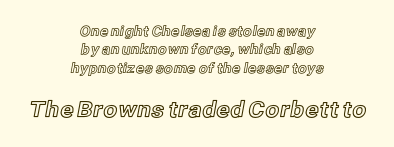
Q: Is the text italic (slanted)? A: Yes.
Q: Is the text underlined? A: No.
Q: How is the paragraph aligned? A: Centered.
Q: Is the spacing between letters normal or unusually wide? A: Normal.
Q: Is the spacing between lines tight, normal or loose? A: Normal.
Q: Which block of text is set in a larger size, the first (top) or the second (bottom)? A: The second (bottom) one.
